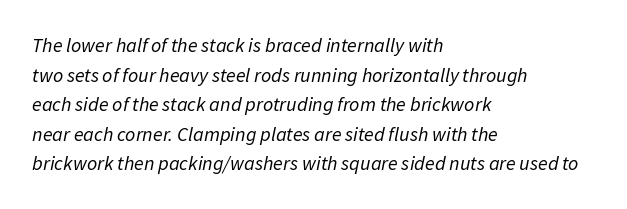
{"italic": "yes", "lean": "right", "slant_degrees": 11, "bold": "no", "underline": "no", "align": "left", "line_spacing": "normal", "line_spacing_ratio": 1.48, "letter_spacing": "normal", "letter_spacing_em": 0.0, "glyph_px": 20}
